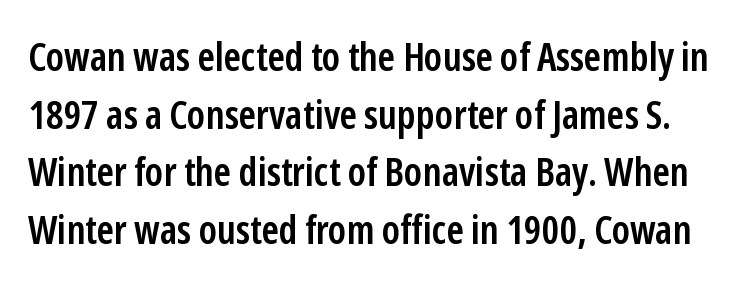
This is the regular roman posture of the typeface. Lines of text with bare space underneath. The rendering keeps characters at their native spacing. The rendering uses natural spacing where letterforms have individual widths. The block of text has a typical density, with ordinary space between rows. Typographically, this falls in the sans-serif category.
